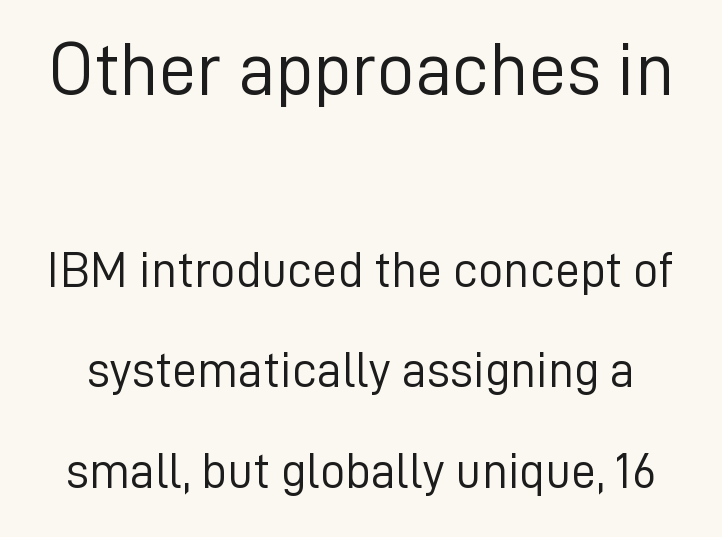
Q: Is the text bold? A: No.
Q: Is the text italic (slanted)? A: No, it is upright.
Q: Is the typeface a serif or a sans-serif typeface? A: Sans-serif.
Q: Is the text underlined? A: No.
Q: Is the spacing between letters normal or unusually wide? A: Normal.
Q: Is the spacing between lines tight, normal or loose? A: Loose.
Q: Which block of text is set in a larger size, the first (top) or the second (bottom)? A: The first (top) one.
Q: Width (condensed, normal, or wide)? A: Normal.
Q: Stroke contrast? A: Low.
Q: x-height? A: Medium.
Q: Monospaced? A: No.
